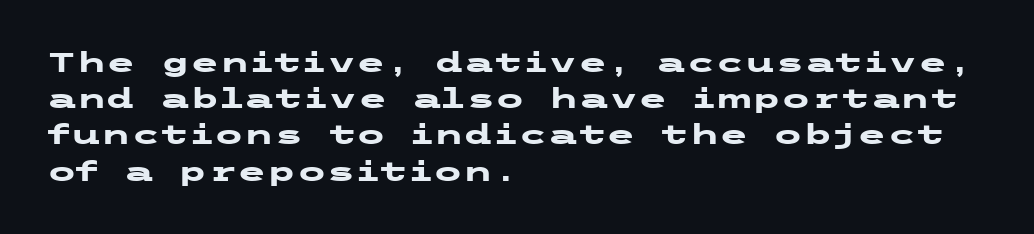
The image shows 27 px bold type, upright; set left-aligned, normal line spacing (1.34x), normal letter spacing, not underlined.
